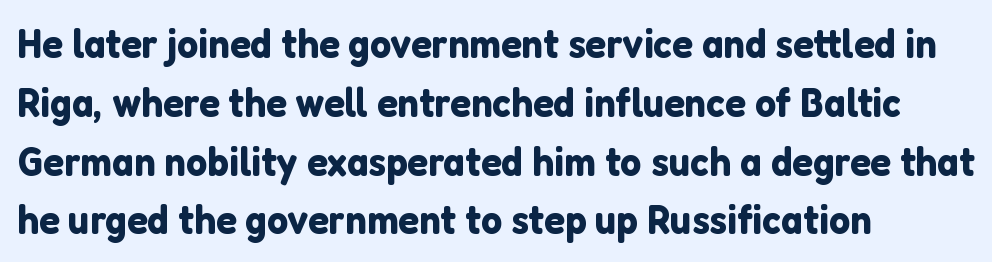
{"serif": "no", "italic": "no", "width": "normal", "stroke_contrast": "low", "x_height": "medium", "monospaced": "no", "underline": "no", "align": "left", "line_spacing": "normal", "line_spacing_ratio": 1.4, "letter_spacing": "normal", "letter_spacing_em": 0.0, "glyph_px": 42}
